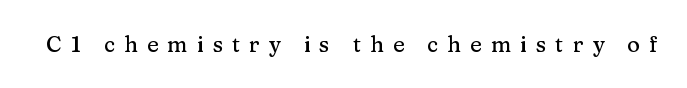
The image shows 22 px text type, upright; set unusually wide letter spacing (+0.41 em), not underlined.
